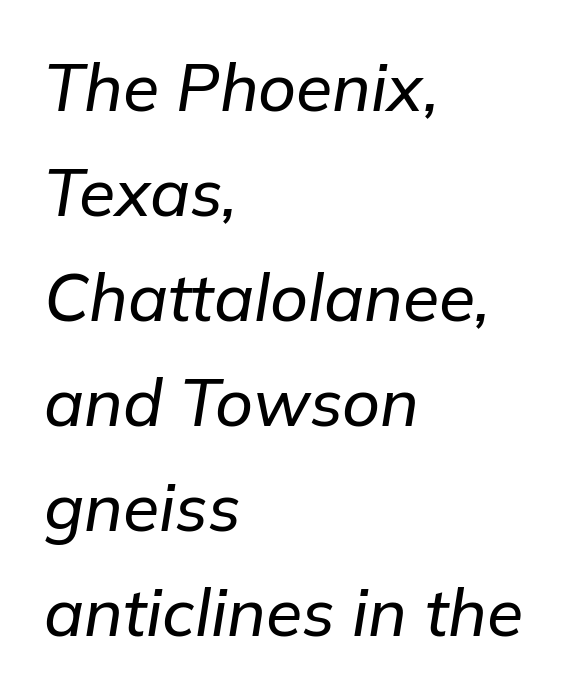
{"italic": "yes", "lean": "right", "slant_degrees": 9, "width": "normal", "stroke_contrast": "low", "x_height": "medium", "monospaced": "no", "underline": "no", "align": "left", "line_spacing": "normal", "line_spacing_ratio": 1.59, "letter_spacing": "normal", "letter_spacing_em": 0.0, "glyph_px": 66}
